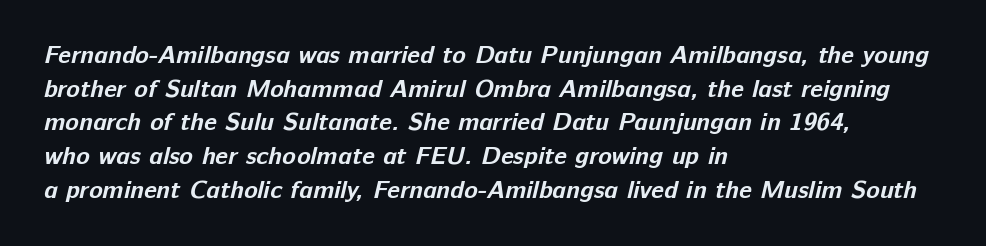
Q: Is the text bold? A: Yes.
Q: Is the text underlined? A: No.
Q: How is the paragraph aligned? A: Left-aligned.
Q: Is the spacing between letters normal or unusually wide? A: Normal.
Q: Is the spacing between lines tight, normal or loose? A: Normal.
